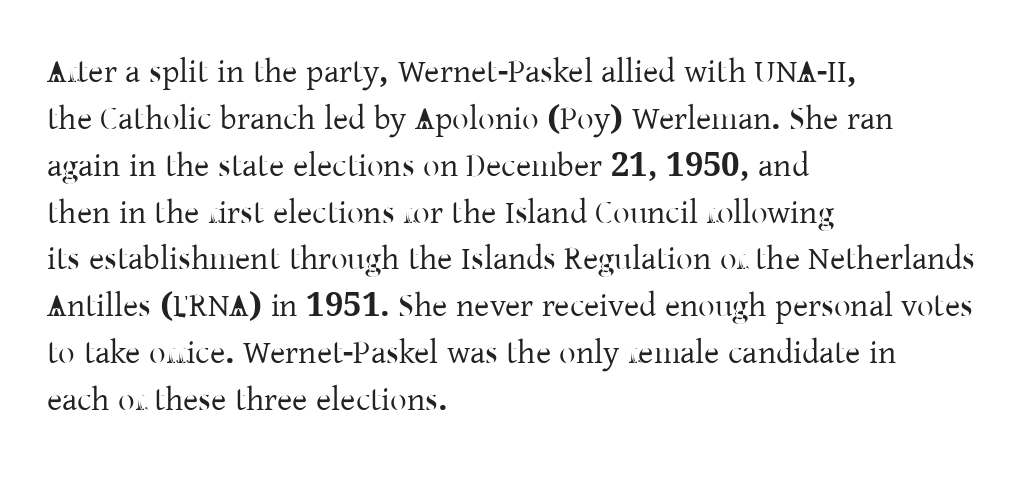
The image shows 33 px serif type, upright; set left-aligned, normal line spacing (1.42x), normal letter spacing, not underlined; low stroke contrast and a medium x-height.
